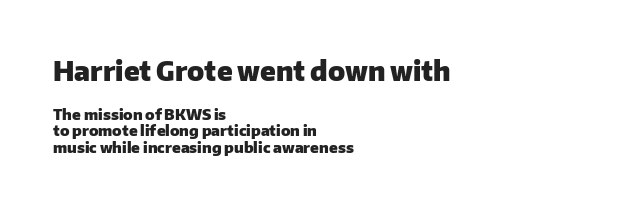
Every character sits straight up, as roman type does. Clear beneath every line of the passage. This layout puts the oversized block above and the modest block below. Caption: standard tracking, unaltered.
